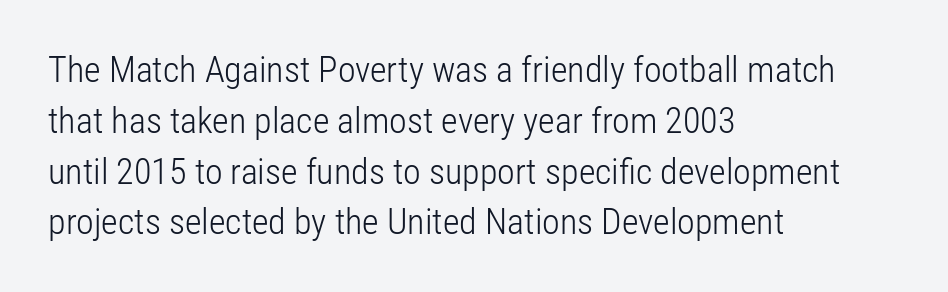
Q: Is the text bold? A: No.
Q: Is the text italic (slanted)? A: No, it is upright.
Q: Is the typeface a serif or a sans-serif typeface? A: Sans-serif.
Q: Is the text underlined? A: No.
Q: How is the paragraph aligned? A: Left-aligned.
Q: Is the spacing between letters normal or unusually wide? A: Normal.
Q: Is the spacing between lines tight, normal or loose? A: Normal.
Q: Width (condensed, normal, or wide)? A: Condensed.
Q: Stroke contrast? A: Low.
Q: x-height? A: Medium.
Q: Monospaced? A: No.
